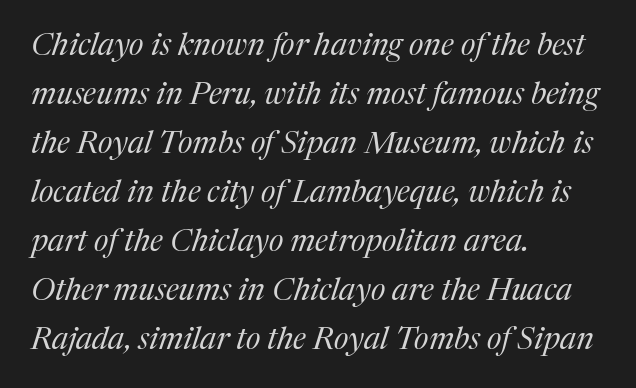
Q: Is the text bold? A: No.
Q: Is the text italic (slanted)? A: Yes, it leans right by about 17 degrees.
Q: Is the typeface a serif or a sans-serif typeface? A: Serif.
Q: Is the text underlined? A: No.
Q: How is the paragraph aligned? A: Left-aligned.
Q: Is the spacing between letters normal or unusually wide? A: Normal.
Q: Is the spacing between lines tight, normal or loose? A: Normal.
Q: Width (condensed, normal, or wide)? A: Normal.
Q: Stroke contrast? A: Medium.
Q: x-height? A: Medium.
Q: Monospaced? A: No.
